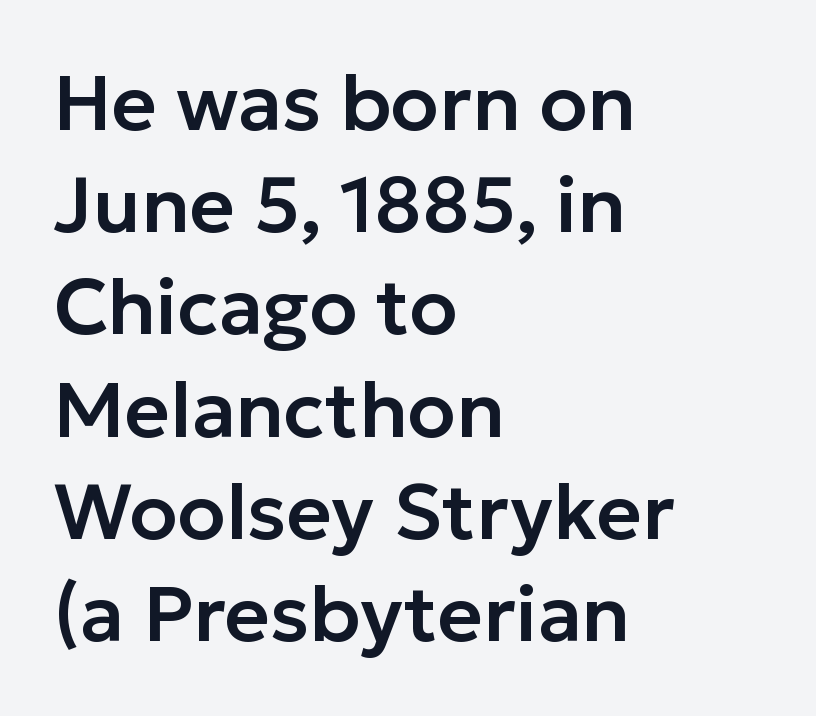
The image shows 78 px sans-serif type, upright; set left-aligned, normal line spacing (1.31x), normal letter spacing, not underlined; low stroke contrast and a medium x-height.
